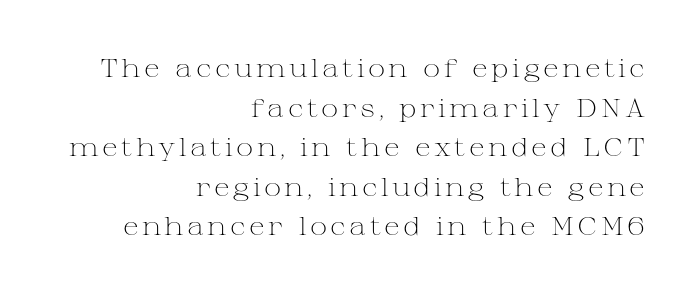
Q: Is the text bold? A: No.
Q: Is the text italic (slanted)? A: No, it is upright.
Q: Is the text underlined? A: No.
Q: How is the paragraph aligned? A: Right-aligned.
Q: Is the spacing between lines tight, normal or loose? A: Normal.
